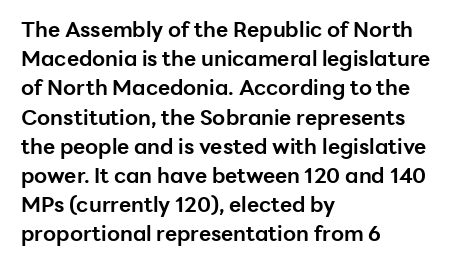
When letters stand straight like this, we call the style roman or upright. Line starts are locked; line ends wander. Quick note: underline off. Words appear dense and cohesive because spacing is normal. A normal amount of white space separates one row of letters from the next.
